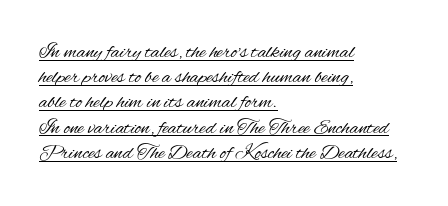
The image shows 21 px text type; set left-aligned, line spacing 1.2x, normal letter spacing, underlined.
